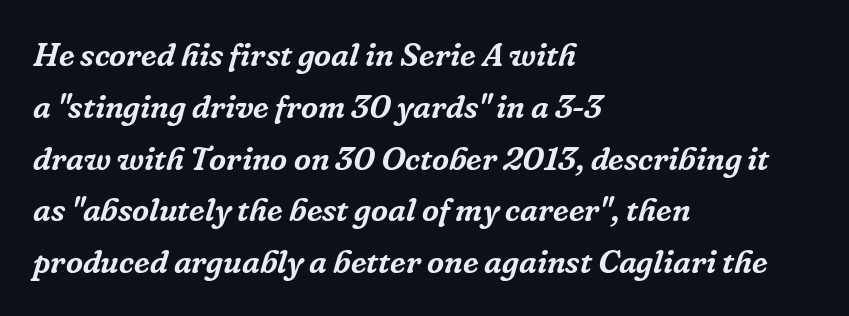
Does the copy run flush right? No — it runs flush left. Varying glyph widths throughout — classic text-font behaviour. To sum up the face: it has serifs. Only glyphs here, with clear space below each row.
